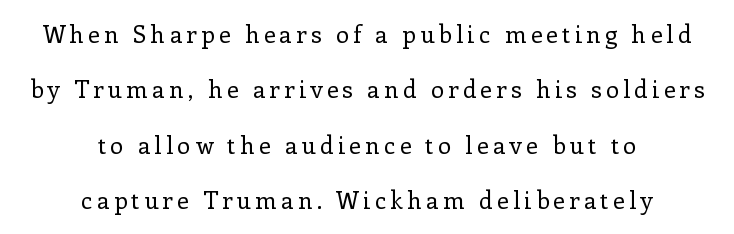
Bold? No — there's no thickening of the strokes. The area under the type is left untouched. Vertical spacing — loose. Do the letters lean? They stand straight. The setting favours the middle, as headings and verse often do.
